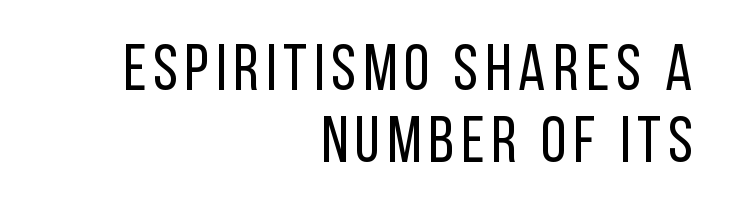
The image shows 65 px regular-weight, condensed sans-serif type, upright; set right-aligned, tight line spacing (1.11x), not underlined; low stroke contrast and a large x-height.
